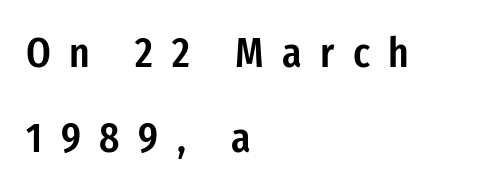
Letters rest on an invisible, unmarked baseline. This rendering employs a face without finishing strokes, i.e., a sans-serif. Ordinary non-slanted type is in use. Reading down the column, the eye jumps a long way to each next line. Every row of glyphs begins at an identical x-position on the left.
